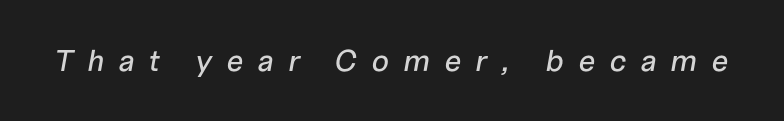
The image shows 30 px text type, italic (leaning right); set unusually wide letter spacing (+0.47 em), not underlined; low stroke contrast and a medium x-height.
